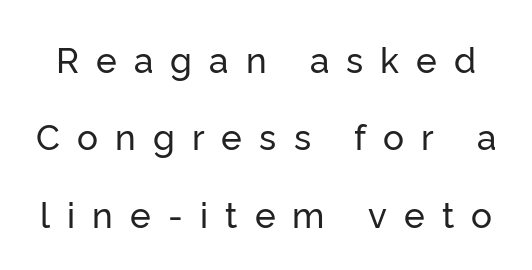
{"serif": "no", "italic": "no", "width": "normal", "stroke_contrast": "low", "x_height": "medium", "monospaced": "no", "underline": "no", "line_spacing": "loose", "line_spacing_ratio": 2.21, "letter_spacing": "wide", "letter_spacing_em": 0.49, "glyph_px": 35}
